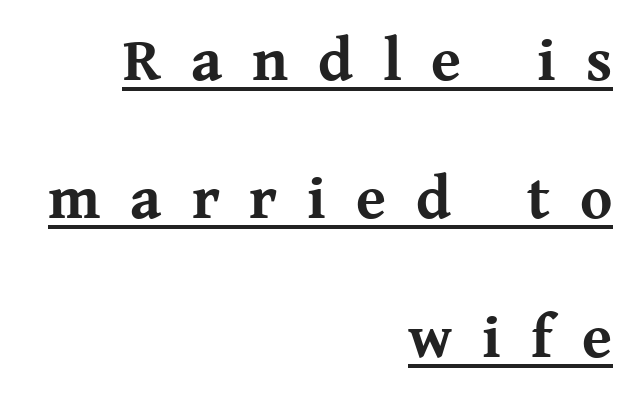
Q: Is the text bold? A: Yes.
Q: Is the text italic (slanted)? A: No, it is upright.
Q: Is the typeface a serif or a sans-serif typeface? A: Serif.
Q: Is the text underlined? A: Yes.
Q: How is the paragraph aligned? A: Right-aligned.
Q: Is the spacing between letters normal or unusually wide? A: Unusually wide.
Q: Is the spacing between lines tight, normal or loose? A: Loose.
Q: Width (condensed, normal, or wide)? A: Normal.
Q: Stroke contrast? A: Medium.
Q: x-height? A: Medium.
Q: Monospaced? A: No.
